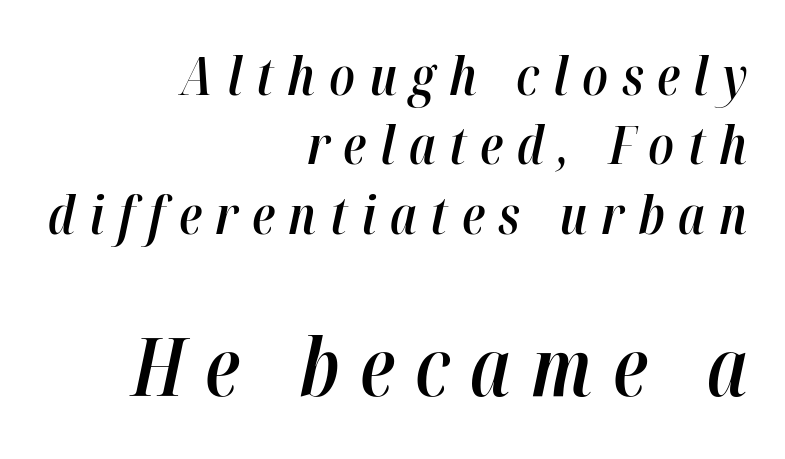
{"italic": "yes", "lean": "right", "slant_degrees": 12, "bold": "semi", "weight": "semibold", "width": "condensed", "stroke_contrast": "high", "x_height": "medium", "monospaced": "no", "underline": "no", "align": "right", "line_spacing": "normal", "line_spacing_ratio": 1.31, "letter_spacing": "wide", "letter_spacing_em": 0.26, "larger_block": "second", "size_ratio": 1.51, "glyph_px": 80}
